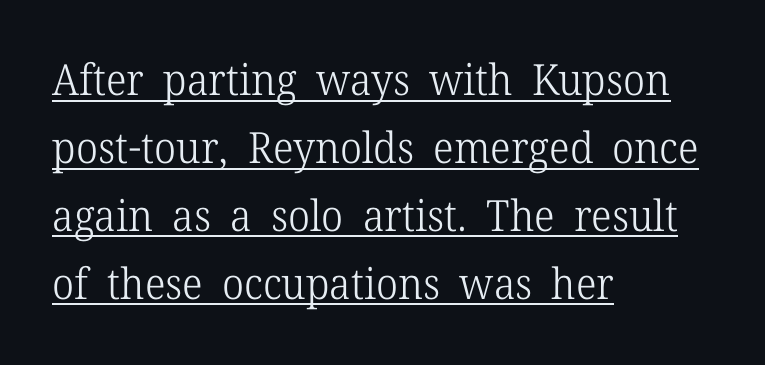
The image shows 43 px light serif type, upright; set left-aligned, normal line spacing (1.58x), normal letter spacing, underlined; low stroke contrast and a medium x-height.
